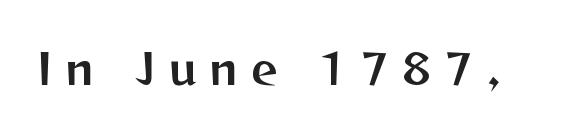
Q: Is the text italic (slanted)? A: No, it is upright.
Q: Is the typeface a serif or a sans-serif typeface? A: Sans-serif.
Q: Is the text underlined? A: No.
Q: Is the spacing between letters normal or unusually wide? A: Unusually wide.
Q: Width (condensed, normal, or wide)? A: Normal.
Q: Stroke contrast? A: Medium.
Q: x-height? A: Medium.
Q: Monospaced? A: No.
